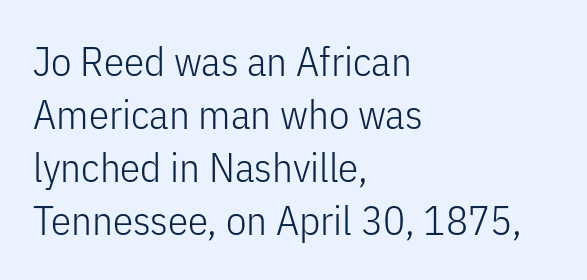
The image shows 41 px light, condensed sans-serif type, upright; set left-aligned, normal line spacing (1.29x), normal letter spacing, not underlined; low stroke contrast and a medium x-height.
